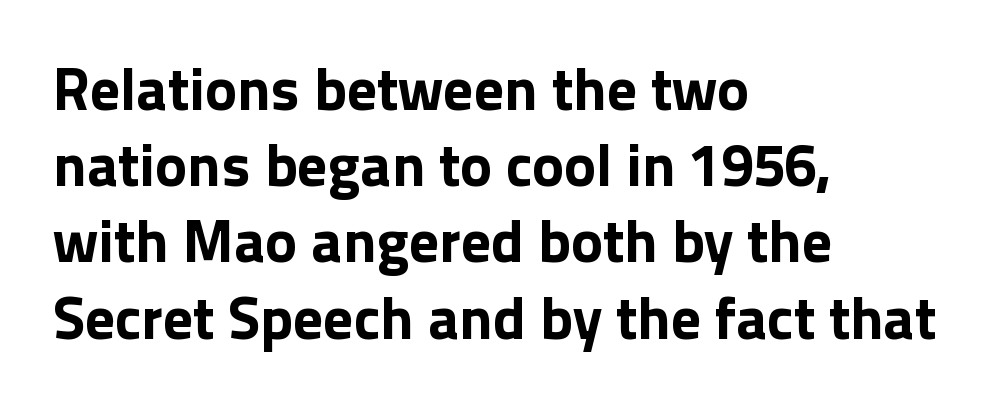
{"serif": "no", "italic": "no", "bold": "yes", "weight": "bold", "width": "normal", "x_height": "medium", "monospaced": "no", "underline": "no", "align": "left", "line_spacing": "normal", "line_spacing_ratio": 1.27, "letter_spacing": "normal", "letter_spacing_em": 0.0, "glyph_px": 60}
